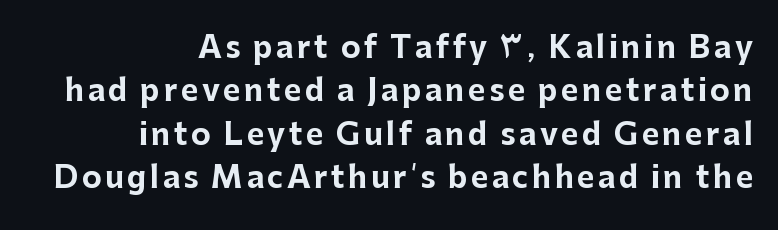
The image shows 30 px bold sans-serif type, upright; set right-aligned, normal line spacing (1.45x), not underlined; low stroke contrast and a medium x-height.
